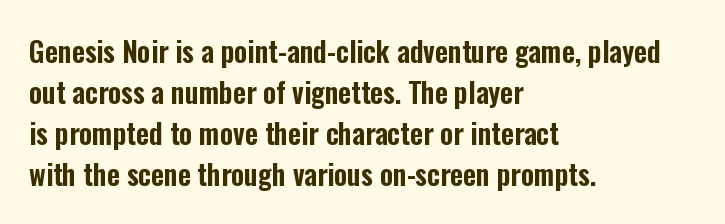
Short note: letters normally spaced. Notice how the stems are strictly vertical — no italics here. Alignment: flush left. Quick note: underline off. A typesetter would call this proportional, since set widths differ per character. A sans-serif font was chosen for this passage.
